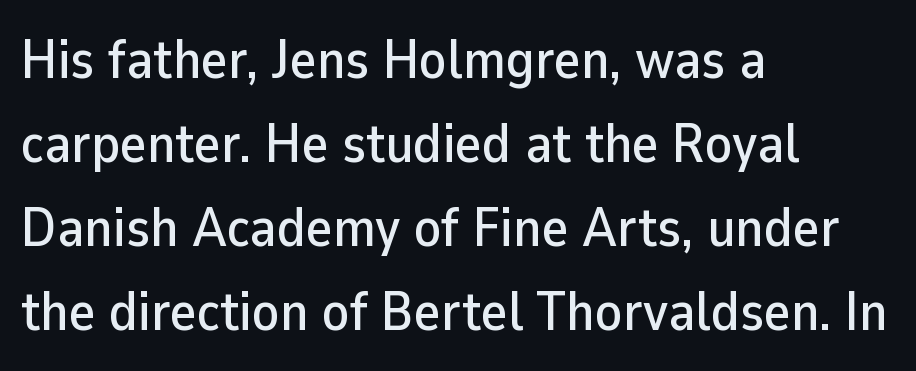
These lines keep a tight, regular rhythm from letter to letter. Unlike italic type, these characters show no tilt at all. Letters rest on an invisible, unmarked baseline. Letterform terminals end flat and unadorned throughout the passage. Summary of vertical rhythm: regular, with standard interline spacing. The face used here is proportionally spaced, like ordinary book or web type.
